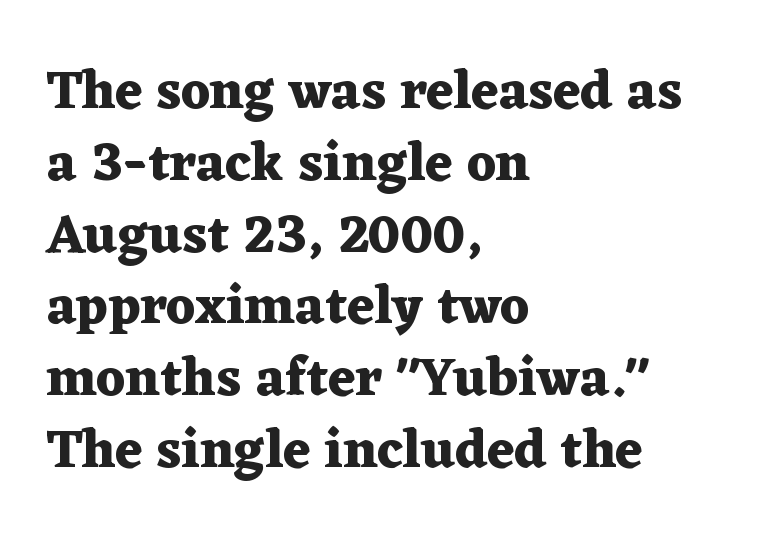
{"serif": "yes", "italic": "no", "bold": "yes", "weight": "heavy", "width": "wide", "stroke_contrast": "medium", "x_height": "medium", "monospaced": "no", "underline": "no", "align": "left", "line_spacing": "normal", "line_spacing_ratio": 1.33, "letter_spacing": "normal", "letter_spacing_em": 0.0, "glyph_px": 54}
